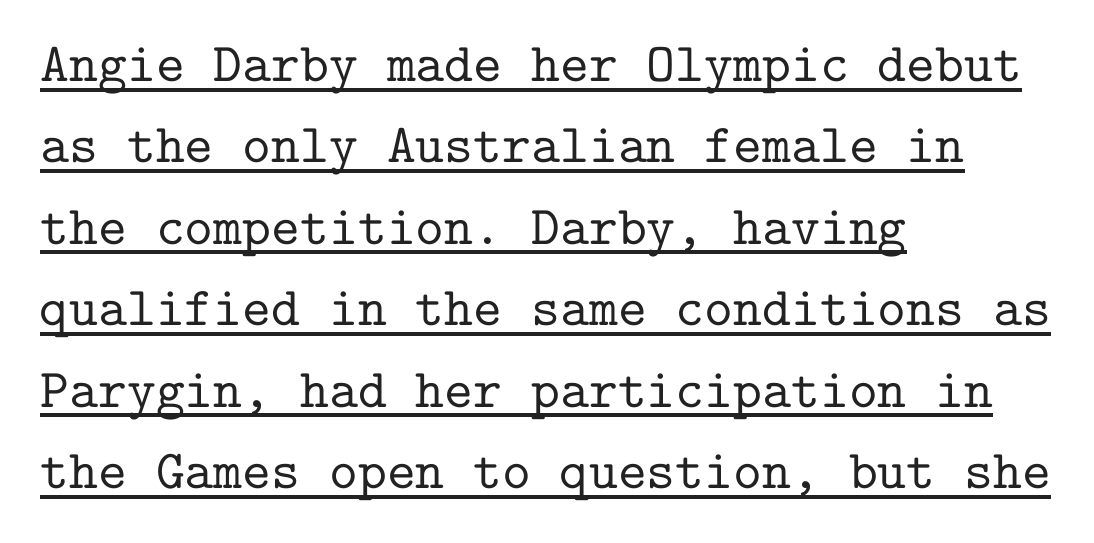
This sample has the even, mechanical cadence of fixed-width lettering. Does the type have serifs? Yes, each stem ends in a small foot. The passage is arranged the way most books set body copy — flush left. Check the space under the baseline: a stroke is drawn there. Vertical spacing — default.
